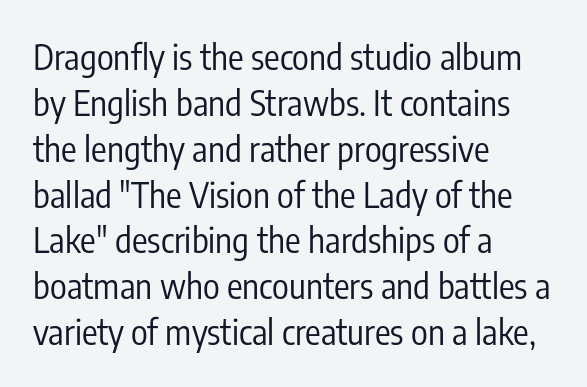
{"serif": "no", "italic": "no", "bold": "no", "weight": "regular", "width": "condensed", "stroke_contrast": "low", "x_height": "medium", "monospaced": "no", "underline": "no", "align": "left", "line_spacing": "normal", "line_spacing_ratio": 1.31, "letter_spacing": "normal", "letter_spacing_em": 0.0, "glyph_px": 35}
